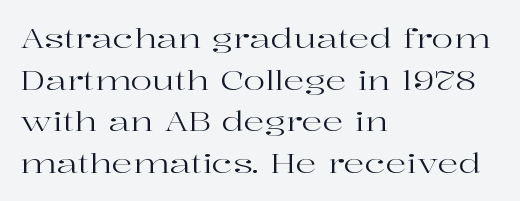
The image shows 26 px text type, upright; set left-aligned, normal line spacing (1.6x), normal letter spacing, not underlined.
